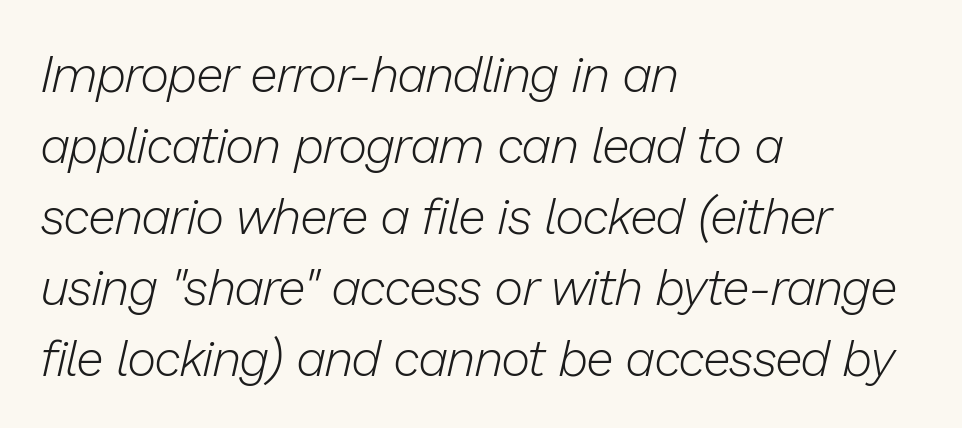
{"italic": "yes", "lean": "right", "slant_degrees": 13, "bold": "no", "weight": "light", "width": "normal", "stroke_contrast": "low", "x_height": "medium", "monospaced": "no", "underline": "no", "align": "left", "line_spacing": "normal", "line_spacing_ratio": 1.42, "letter_spacing": "normal", "letter_spacing_em": 0.0, "glyph_px": 50}
